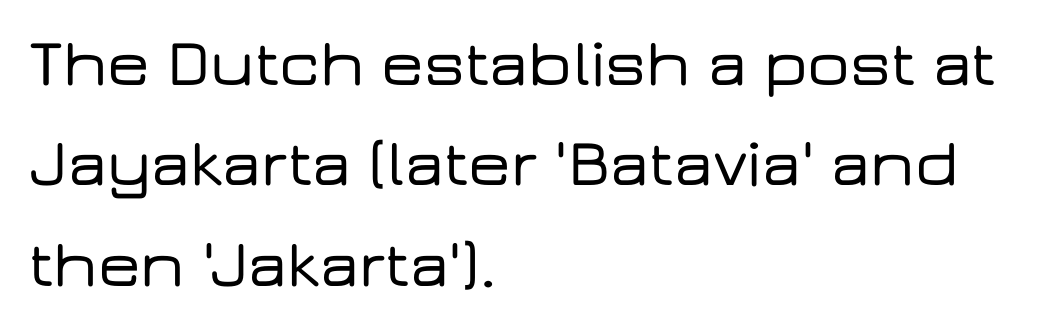
{"serif": "no", "italic": "no", "width": "wide", "stroke_contrast": "low", "x_height": "medium", "monospaced": "no", "underline": "no", "align": "left", "line_spacing": "normal", "line_spacing_ratio": 1.5, "letter_spacing": "normal", "letter_spacing_em": 0.0, "glyph_px": 67}
